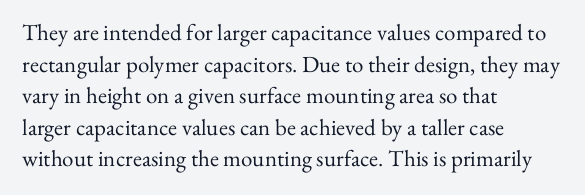
{"italic": "no", "bold": "no", "underline": "no", "align": "left", "line_spacing": "normal", "line_spacing_ratio": 1.37, "letter_spacing": "normal", "letter_spacing_em": 0.0, "glyph_px": 23}
